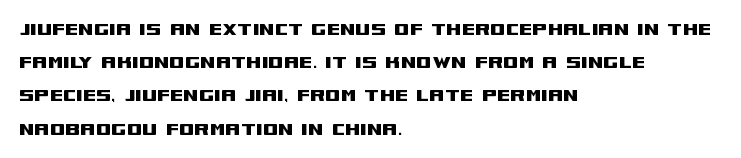
These lines keep a tight, regular rhythm from letter to letter. Vertical spacing — default. No word sits above an underline. The setting favours the left margin, as ordinary paragraphs usually do. The font's upright variant was chosen for this text.
